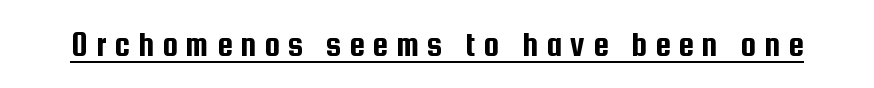
The image shows 35 px condensed sans-serif type, upright; set unusually wide letter spacing (+0.23 em), underlined; low stroke contrast and a medium x-height.
